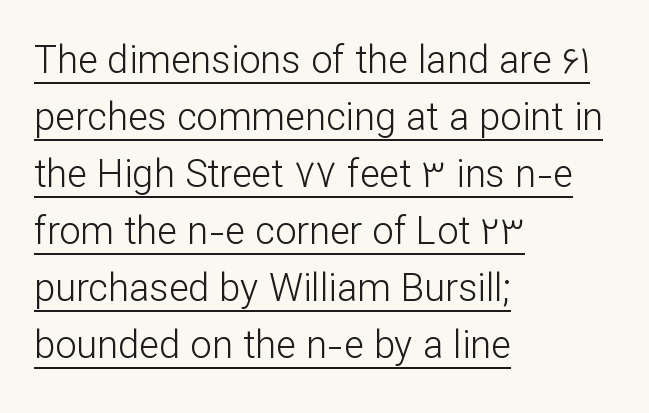
{"serif": "no", "italic": "no", "bold": "no", "weight": "light", "width": "normal", "stroke_contrast": "low", "x_height": "medium", "monospaced": "no", "underline": "yes", "align": "left", "line_spacing": "normal", "line_spacing_ratio": 1.5, "letter_spacing": "normal", "letter_spacing_em": 0.0, "glyph_px": 38}
